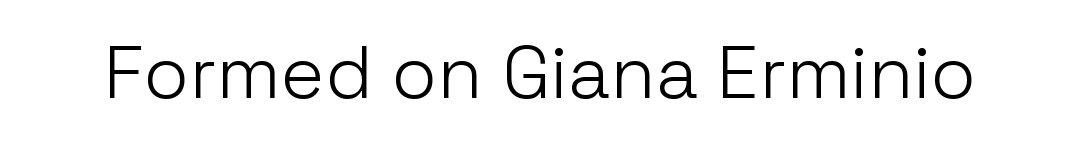
{"serif": "no", "italic": "no", "bold": "no", "weight": "light", "width": "normal", "stroke_contrast": "low", "x_height": "medium", "monospaced": "no", "underline": "no", "letter_spacing": "normal", "letter_spacing_em": 0.0, "glyph_px": 74}
